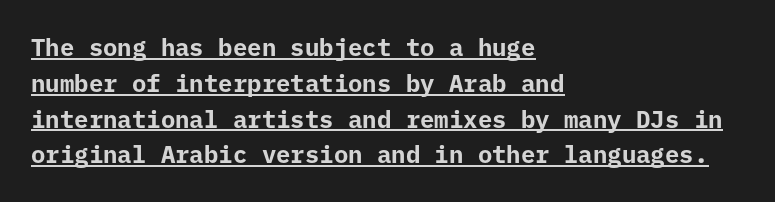
This rendering uses left alignment, leaving the right contour irregular. Thick stems and heavy bowls — unmistakably bold. The leading is moderate, giving the passage an even texture. Posture: straight, roman, zero tilt.
